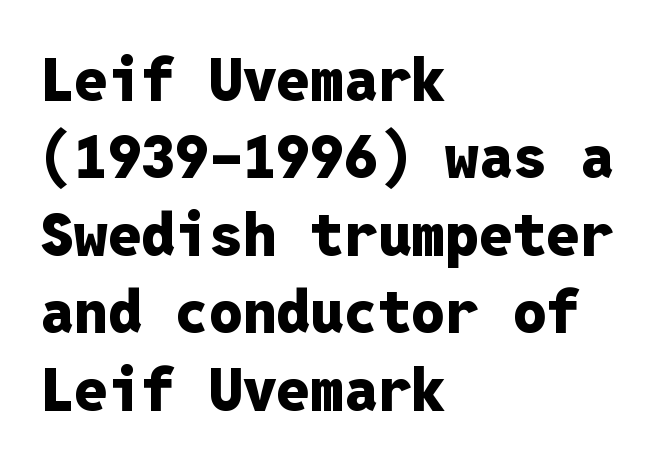
The image shows 60 px heavy sans-serif type, upright, monospaced; set left-aligned, normal line spacing (1.29x), normal letter spacing, not underlined; low stroke contrast and a medium x-height.
